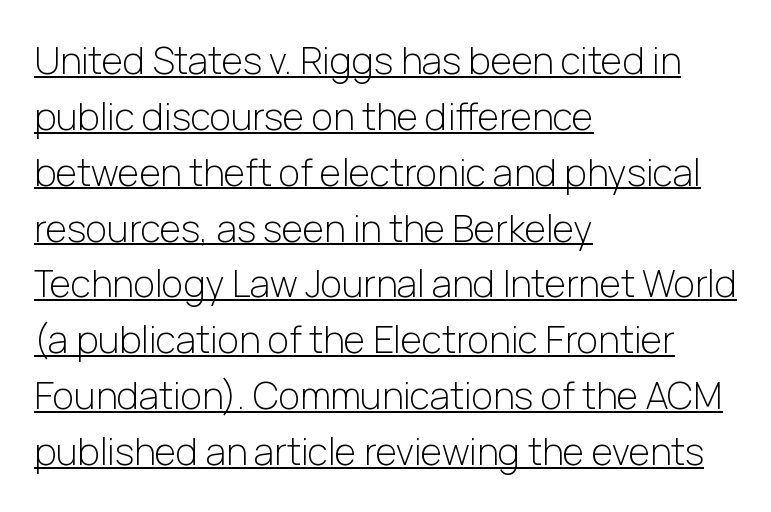
The image shows 37 px light sans-serif type, upright; set left-aligned, normal line spacing (1.51x), normal letter spacing, underlined; low stroke contrast and a medium x-height.
